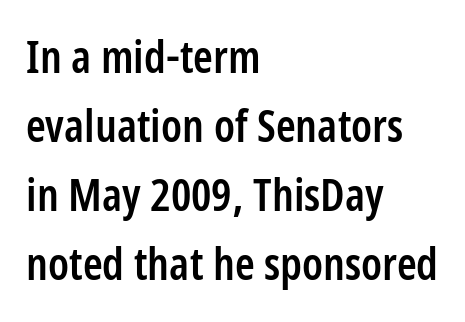
The characters display no serif detailing; their extremities are plain. Every character sits straight up, as roman type does. Looks like regular typesetting: each glyph gets only the width it needs. The lines in this sample share a left origin and differ only in where they stop.
